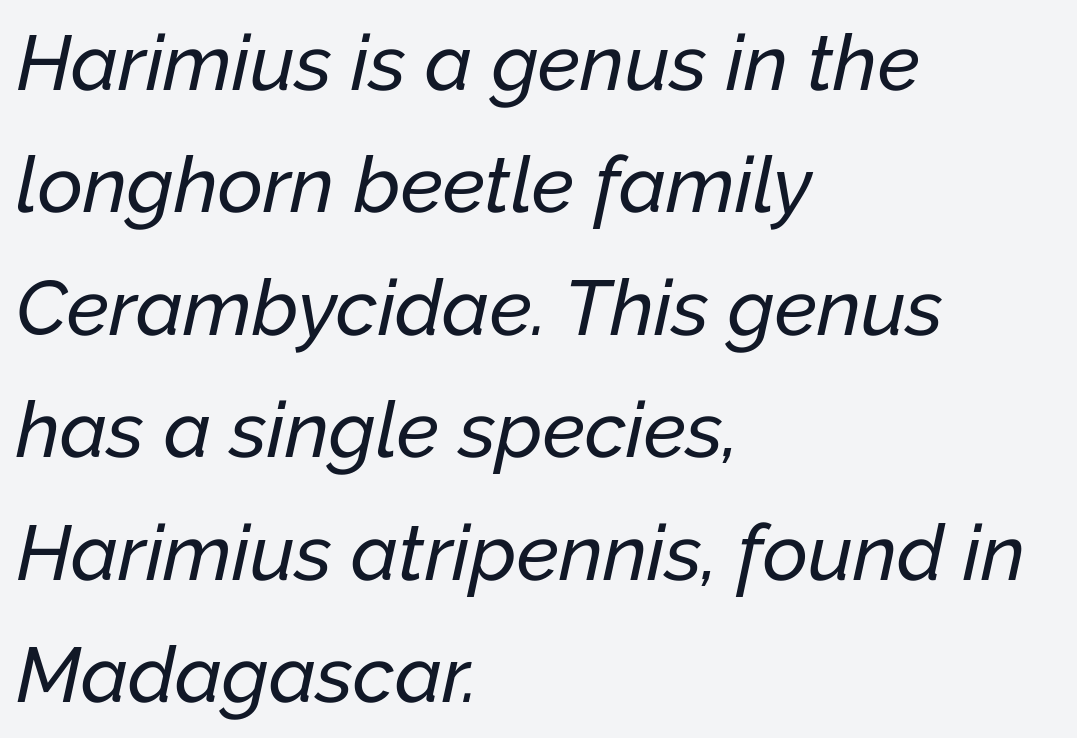
Q: Is the text italic (slanted)? A: Yes, it leans right by about 12 degrees.
Q: Is the text underlined? A: No.
Q: How is the paragraph aligned? A: Left-aligned.
Q: Is the spacing between letters normal or unusually wide? A: Normal.
Q: Is the spacing between lines tight, normal or loose? A: Normal.
Q: Width (condensed, normal, or wide)? A: Normal.
Q: Stroke contrast? A: Low.
Q: x-height? A: Medium.
Q: Monospaced? A: No.
